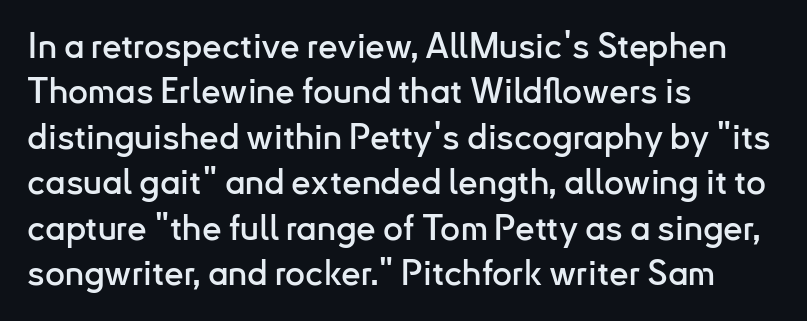
The ragged edge is on the right, which tells us the setting is flush left. The rendering uses natural spacing where letterforms have individual widths. Notice how descenders clear the ascenders below comfortably — that's standard leading. Look at the tracking — it's just the regular setting, nothing added. The strip under each line holds only bare page.
